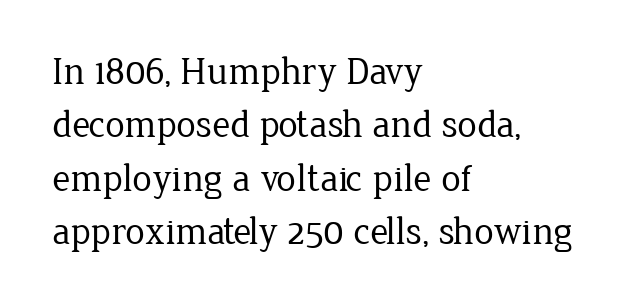
The image shows 39 px regular-weight serif type, upright; set left-aligned, normal line spacing (1.37x), normal letter spacing, not underlined; low stroke contrast and a medium x-height.
